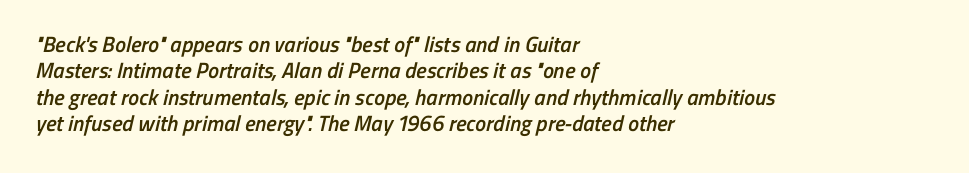
{"bold": "semi", "underline": "no", "align": "left", "line_spacing_ratio": 1.2, "letter_spacing": "normal", "letter_spacing_em": 0.0, "glyph_px": 22}
